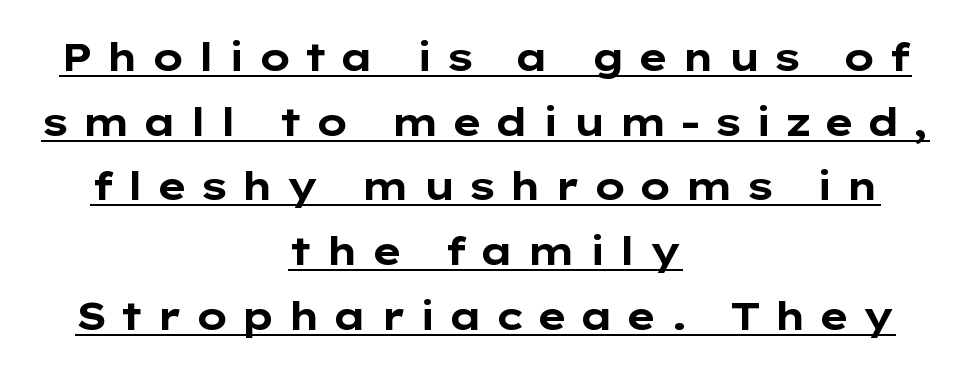
Q: Is the text bold? A: Yes.
Q: Is the text italic (slanted)? A: No, it is upright.
Q: Is the typeface a serif or a sans-serif typeface? A: Sans-serif.
Q: Is the text underlined? A: Yes.
Q: How is the paragraph aligned? A: Centered.
Q: Is the spacing between letters normal or unusually wide? A: Unusually wide.
Q: Is the spacing between lines tight, normal or loose? A: Normal.
Q: Width (condensed, normal, or wide)? A: Wide.
Q: Stroke contrast? A: Low.
Q: x-height? A: Medium.
Q: Monospaced? A: No.
